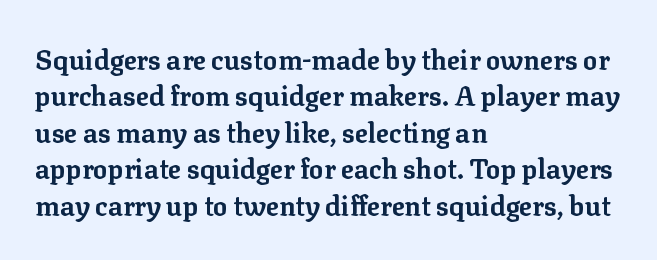
{"italic": "no", "bold": "yes", "underline": "no", "align": "left", "line_spacing": "normal", "line_spacing_ratio": 1.35, "letter_spacing": "normal", "letter_spacing_em": 0.0, "glyph_px": 27}
